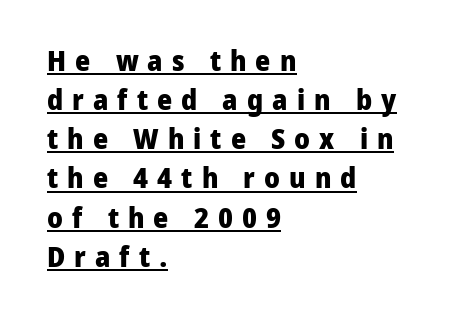
This sample uses an upright cut, with every glyph sitting square on the baseline. The rendering uses the underline text-decoration. Leftover space on each line is placed entirely after the last word. This sample uses a sans-serif face. Substantial extra tracking has been applied to these lines.
